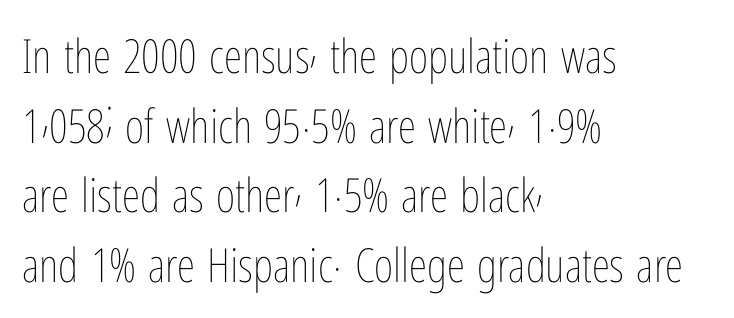
The image shows 47 px thin, condensed type, upright; set left-aligned, normal line spacing (1.48x), normal letter spacing, not underlined; low stroke contrast and a medium x-height.
